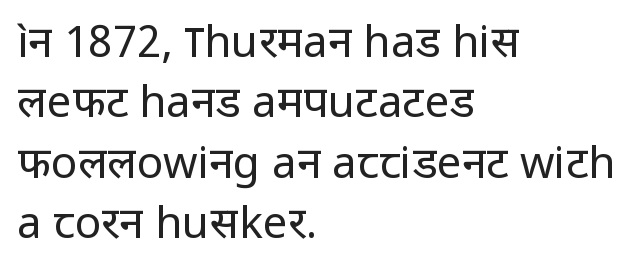
Q: Is the text bold? A: No.
Q: Is the text italic (slanted)? A: No, it is upright.
Q: Is the typeface a serif or a sans-serif typeface? A: Sans-serif.
Q: Is the text underlined? A: No.
Q: How is the paragraph aligned? A: Left-aligned.
Q: Is the spacing between letters normal or unusually wide? A: Normal.
Q: Is the spacing between lines tight, normal or loose? A: Normal.
Q: Width (condensed, normal, or wide)? A: Normal.
Q: Stroke contrast? A: Low.
Q: x-height? A: Medium.
Q: Monospaced? A: No.
